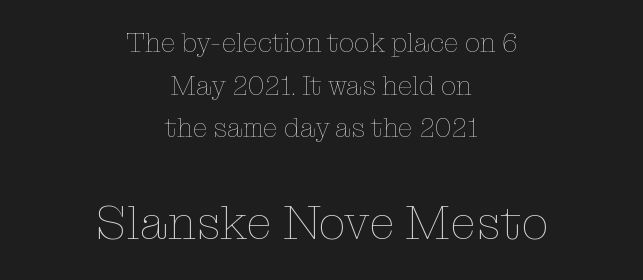
{"italic": "no", "bold": "no", "weight": "thin", "width": "normal", "stroke_contrast": "low", "x_height": "medium", "monospaced": "no", "underline": "no", "align": "center", "line_spacing": "normal", "line_spacing_ratio": 1.58, "letter_spacing": "normal", "letter_spacing_em": 0.0, "larger_block": "second", "size_ratio": 1.78, "glyph_px": 48}
